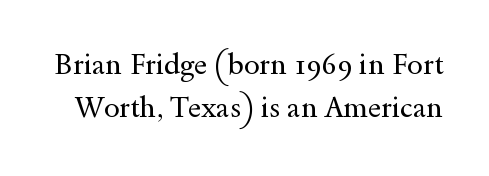
Q: Is the text bold? A: No.
Q: Is the text italic (slanted)? A: No, it is upright.
Q: Is the typeface a serif or a sans-serif typeface? A: Serif.
Q: Is the text underlined? A: No.
Q: Is the spacing between letters normal or unusually wide? A: Normal.
Q: Is the spacing between lines tight, normal or loose? A: Normal.
Q: Width (condensed, normal, or wide)? A: Wide.
Q: x-height? A: Small.
Q: Monospaced? A: No.
